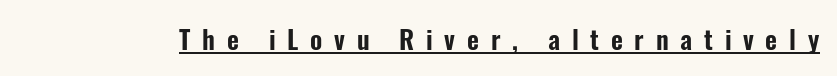
{"italic": "no", "underline": "yes", "letter_spacing": "wide", "letter_spacing_em": 0.45, "glyph_px": 26}
